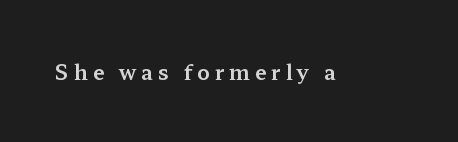
Q: Is the text italic (slanted)? A: No, it is upright.
Q: Is the text underlined? A: No.
Q: Is the spacing between letters normal or unusually wide? A: Unusually wide.
